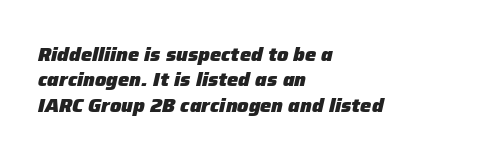
The image shows 20 px bold type, italic (leaning right); set left-aligned, normal line spacing (1.27x), normal letter spacing, not underlined.
